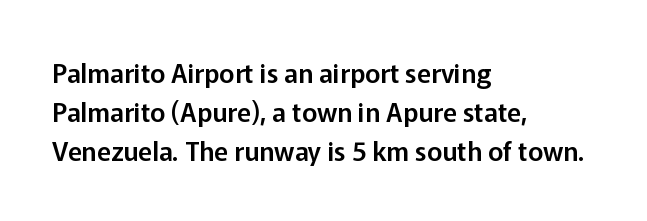
{"italic": "no", "underline": "no", "align": "left", "line_spacing": "normal", "line_spacing_ratio": 1.5, "letter_spacing": "normal", "letter_spacing_em": 0.0, "glyph_px": 26}
